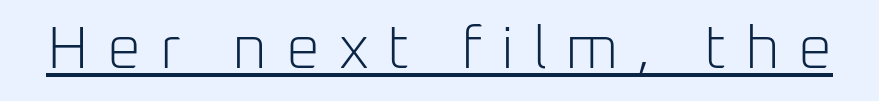
{"serif": "no", "italic": "no", "bold": "no", "weight": "light", "width": "normal", "stroke_contrast": "low", "x_height": "medium", "monospaced": "no", "underline": "yes", "letter_spacing": "wide", "letter_spacing_em": 0.31, "glyph_px": 60}
